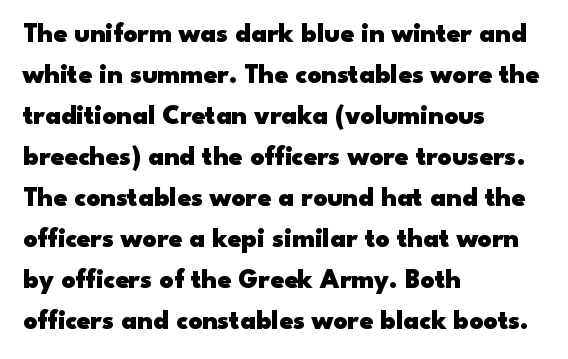
Line beginnings align vertically; line endings do not. Between one letter and the next there's only the usual sliver of space. Notice how descenders clear the ascenders below comfortably — that's standard leading. Does the lettering tilt? It doesn't — this is upright. Letters rest on an invisible, unmarked baseline.
